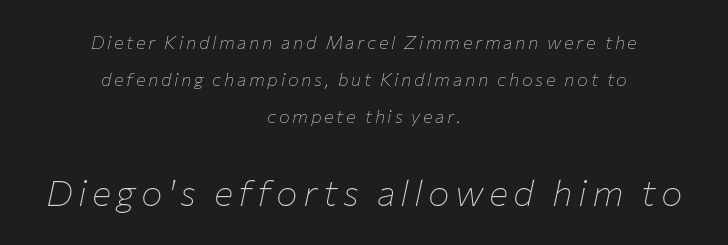
The image shows 36 px thin type, italic (leaning right); set centered, loose line spacing (2.05x), not underlined; the second (bottom) block is 2.0x larger; low stroke contrast and a medium x-height.
